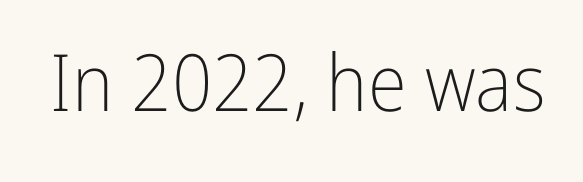
The foot of each line stays bare and open. Each word holds together tightly as a unit, with standard inter-letter gaps. The letters advance in unequal steps, a hallmark of proportional type. No italicization has been applied; the sample stays upright.
